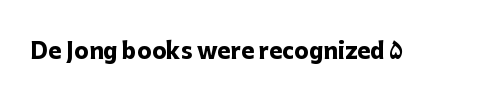
Q: Is the text bold? A: Yes.
Q: Is the text italic (slanted)? A: No, it is upright.
Q: Is the text underlined? A: No.
Q: Is the spacing between letters normal or unusually wide? A: Normal.
